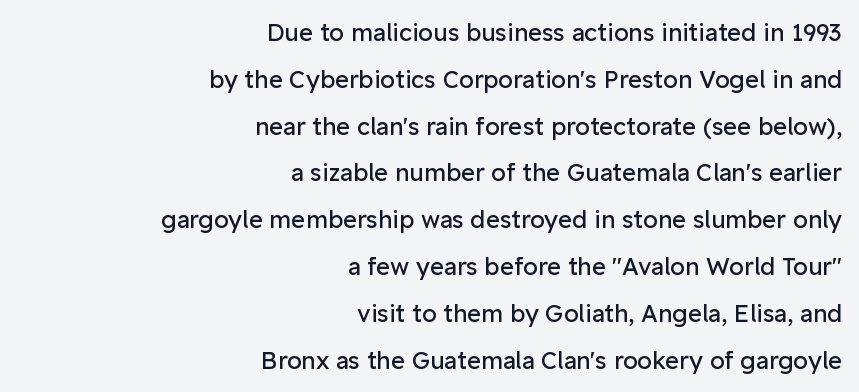
The image shows 24 px text type, upright; set right-aligned, loose line spacing (1.95x), normal letter spacing, not underlined.
